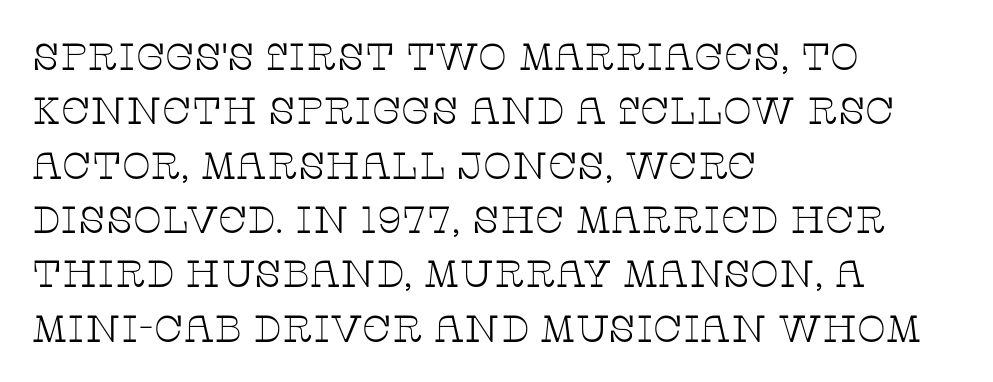
The image shows 38 px thin, wide serif type, upright; set left-aligned, normal line spacing (1.43x), normal letter spacing, not underlined; low stroke contrast and a large x-height.
